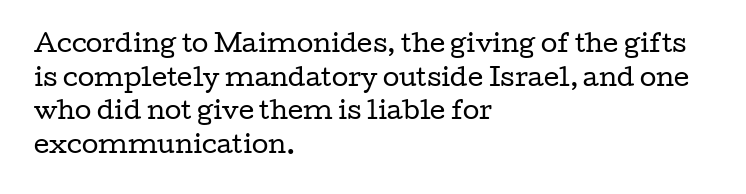
The image shows 24 px text type, upright; set left-aligned, normal line spacing (1.4x), normal letter spacing, not underlined.
